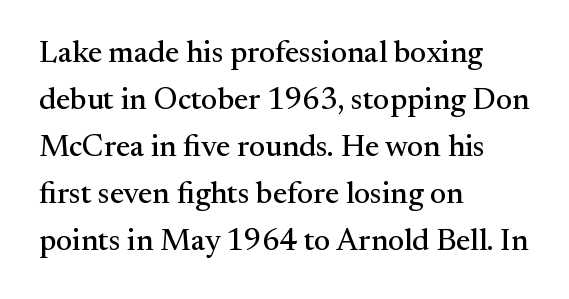
The image shows 31 px serif type, upright; set left-aligned, normal line spacing (1.52x), normal letter spacing, not underlined; medium stroke contrast and a small x-height.
